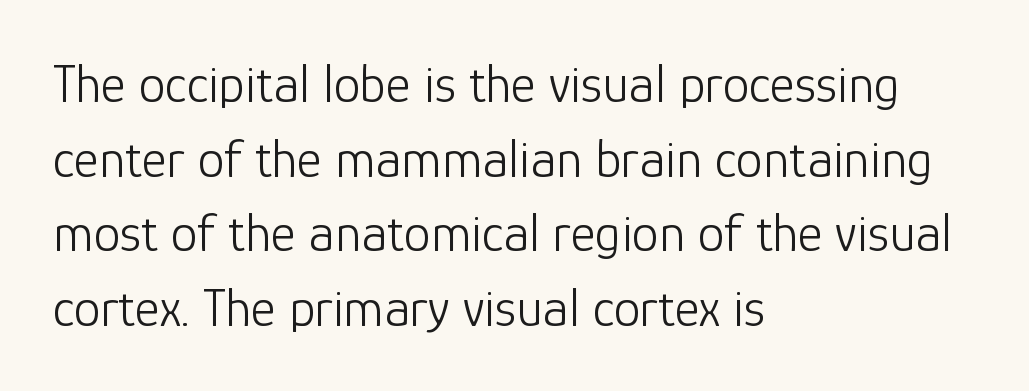
Heaviness? Minimal to ordinary, like unemphasized prose. Think of a printed novel: that variable character pitch is what you see here. Examine the stroke ends and you'll find no serifs. The lines sit at an ordinary, default distance from one another. Reading down the block, your eye returns to a fixed left position each line. Students, note that the glyphs here touch the page at normal intervals.
